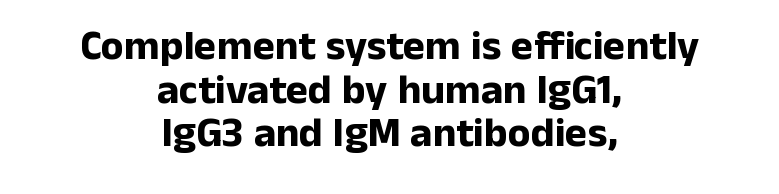
Think of a printed novel: that variable character pitch is what you see here. Horizontal bands of white between lines are thin slivers. Plenty of ink on the page — the face is bold. Typographically, this falls in the sans-serif category. Spacing between characters is what you'd get straight out of the box. The typography opts for an upright posture over an oblique one.
